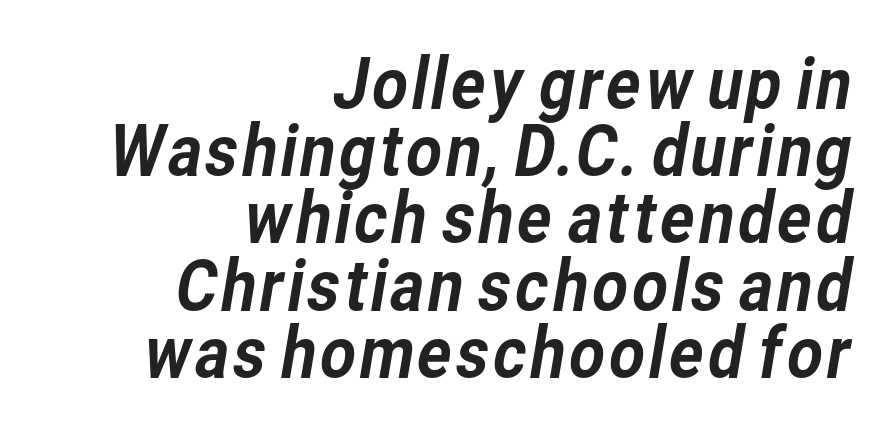
Q: Is the typeface a serif or a sans-serif typeface? A: Sans-serif.
Q: Is the text underlined? A: No.
Q: How is the paragraph aligned? A: Right-aligned.
Q: Is the spacing between letters normal or unusually wide? A: Normal.
Q: Is the spacing between lines tight, normal or loose? A: Tight.
Q: Width (condensed, normal, or wide)? A: Normal.
Q: Stroke contrast? A: Low.
Q: x-height? A: Medium.
Q: Monospaced? A: No.
